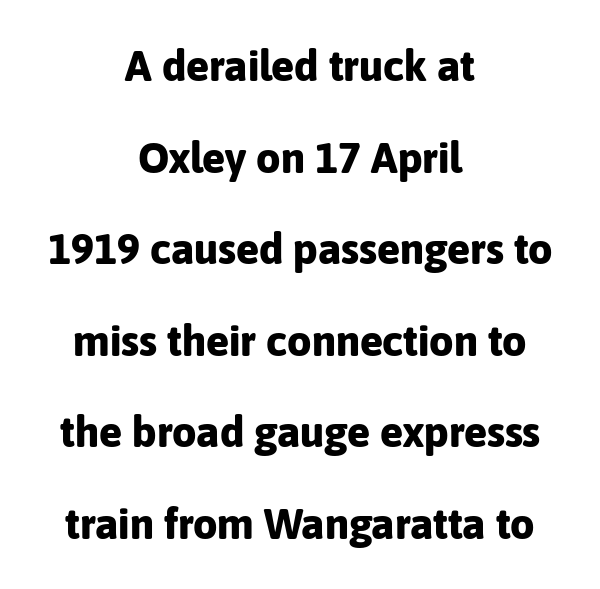
{"serif": "no", "italic": "no", "bold": "yes", "weight": "bold", "width": "normal", "stroke_contrast": "low", "x_height": "medium", "monospaced": "no", "underline": "no", "align": "center", "line_spacing": "loose", "line_spacing_ratio": 2.13, "letter_spacing": "normal", "letter_spacing_em": 0.0, "glyph_px": 43}
